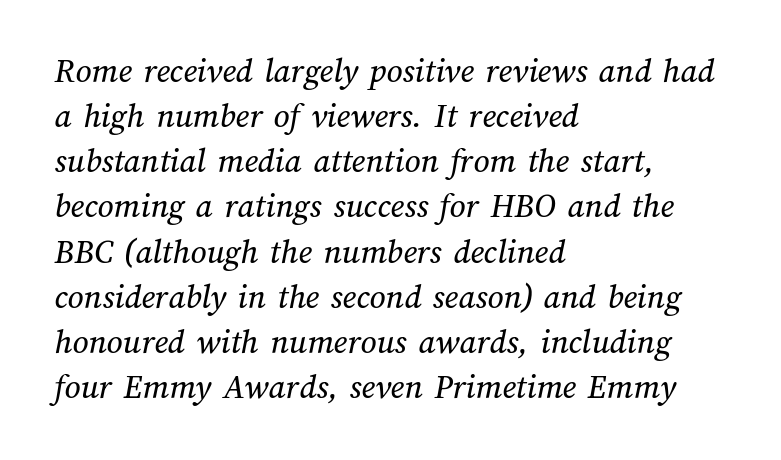
{"width": "normal", "stroke_contrast": "medium", "x_height": "medium", "monospaced": "no", "underline": "no", "align": "left", "line_spacing": "normal", "line_spacing_ratio": 1.29, "letter_spacing": "normal", "letter_spacing_em": 0.0, "glyph_px": 35}
